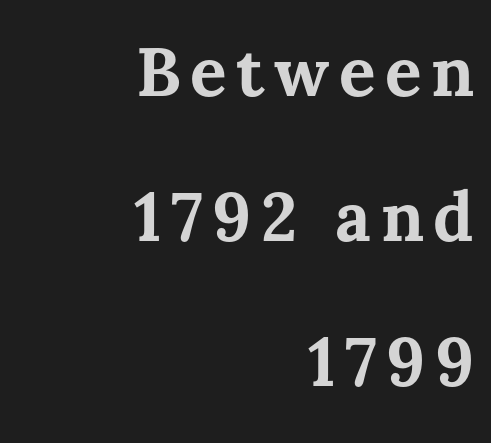
The image shows 68 px bold type, upright; set right-aligned, loose line spacing (2.13x), not underlined; medium stroke contrast and a medium x-height.
